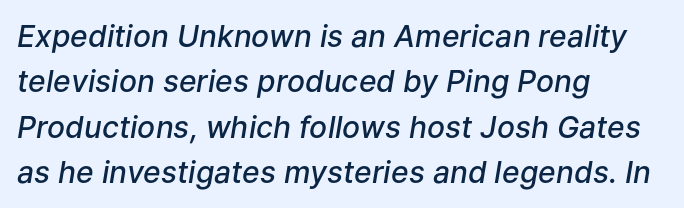
Moderately thickened strokes mark this as semibold type. Does the lettering tilt? It does — this is italic. Notice how descenders clear the ascenders below comfortably — that's standard leading. The rendering uses natural spacing where letterforms have individual widths.
